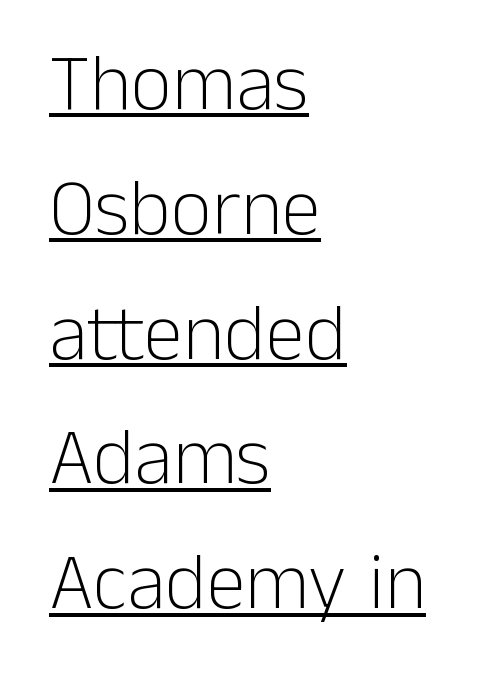
{"serif": "no", "italic": "no", "bold": "no", "weight": "light", "width": "normal", "stroke_contrast": "low", "x_height": "medium", "monospaced": "no", "underline": "yes", "align": "left", "line_spacing": "normal", "line_spacing_ratio": 1.56, "letter_spacing": "normal", "letter_spacing_em": 0.0, "glyph_px": 80}
